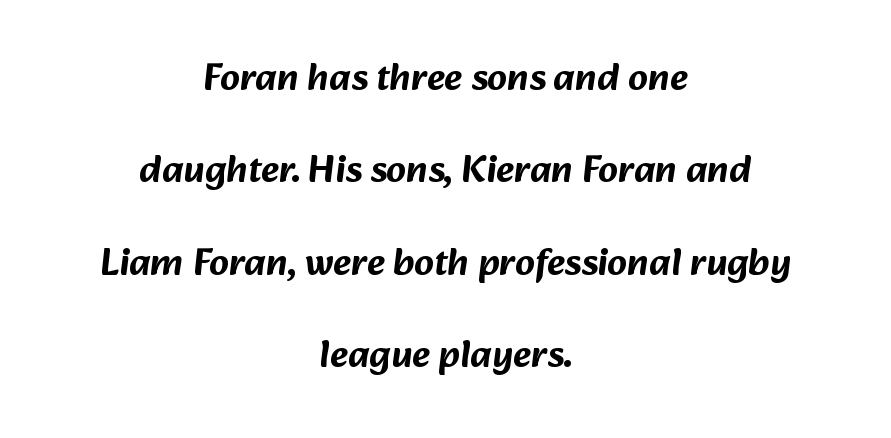
Q: Is the typeface a serif or a sans-serif typeface? A: Sans-serif.
Q: Is the text underlined? A: No.
Q: How is the paragraph aligned? A: Centered.
Q: Is the spacing between letters normal or unusually wide? A: Normal.
Q: Is the spacing between lines tight, normal or loose? A: Loose.
Q: Width (condensed, normal, or wide)? A: Normal.
Q: Stroke contrast? A: Low.
Q: x-height? A: Medium.
Q: Monospaced? A: No.
